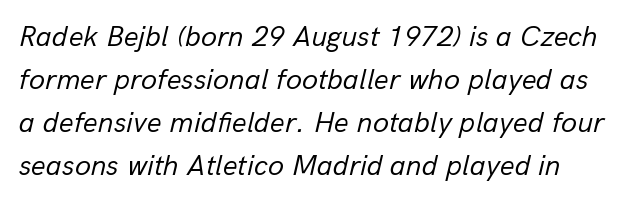
{"italic": "yes", "lean": "right", "slant_degrees": 13, "bold": "no", "weight": "regular", "width": "normal", "stroke_contrast": "low", "x_height": "medium", "monospaced": "no", "underline": "no", "line_spacing": "normal", "line_spacing_ratio": 1.48, "letter_spacing": "normal", "letter_spacing_em": 0.0, "glyph_px": 29}
